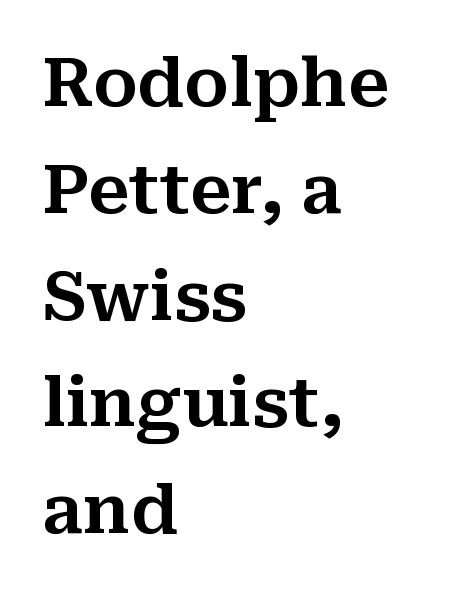
The image shows 68 px serif type, upright; set left-aligned, normal line spacing (1.57x), normal letter spacing, not underlined; medium stroke contrast and a medium x-height.
